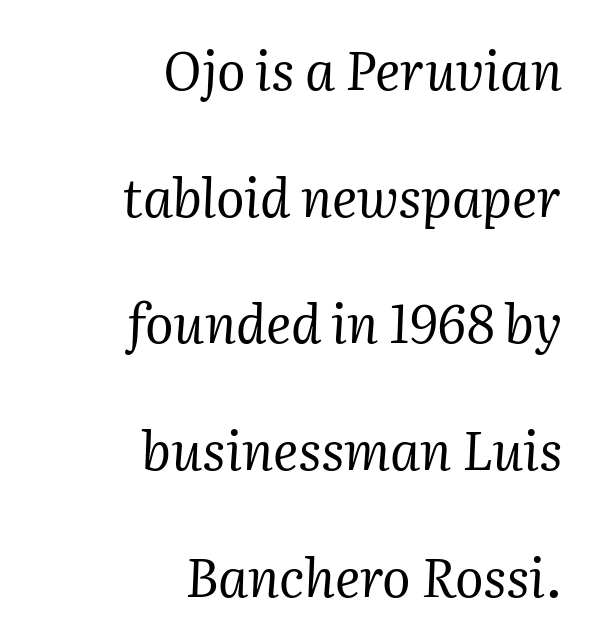
The image shows 53 px regular-weight serif type, italic (leaning right); set right-aligned, loose line spacing (2.39x), normal letter spacing, not underlined; medium stroke contrast and a medium x-height.
